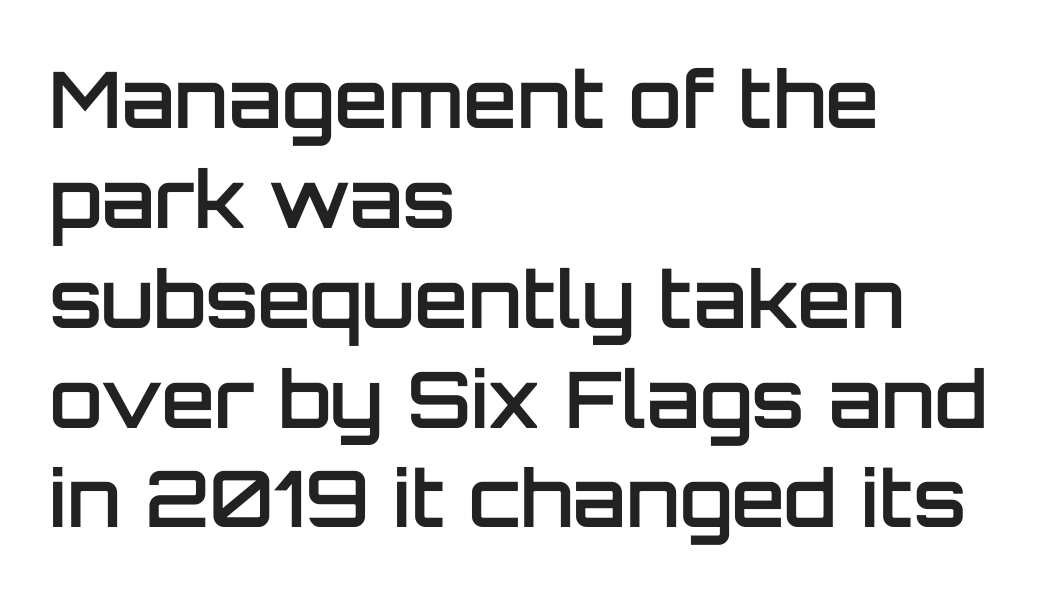
Horizontal alignment here is leftward, the default for most running prose. This sample uses a sans-serif face. Proportional: the letters do not fall into vertical columns. In terms of posture, this sample is upright. Is the type bold? Partly — it's a semibold, heavier than regular but not fully bold.
